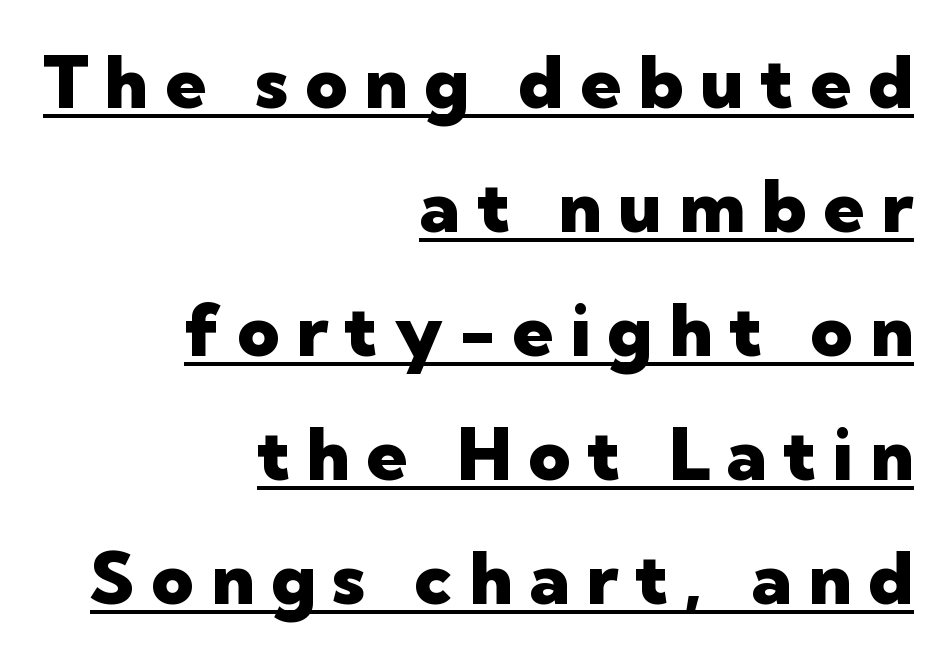
Q: Is the text bold? A: Yes.
Q: Is the text italic (slanted)? A: No, it is upright.
Q: Is the typeface a serif or a sans-serif typeface? A: Sans-serif.
Q: Is the text underlined? A: Yes.
Q: How is the paragraph aligned? A: Right-aligned.
Q: Is the spacing between letters normal or unusually wide? A: Unusually wide.
Q: Is the spacing between lines tight, normal or loose? A: Normal.
Q: Width (condensed, normal, or wide)? A: Normal.
Q: Stroke contrast? A: Low.
Q: x-height? A: Medium.
Q: Monospaced? A: No.
